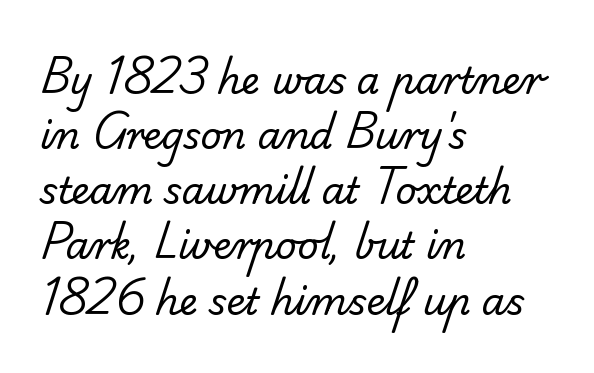
Q: Is the text bold? A: No.
Q: Is the typeface a serif or a sans-serif typeface? A: Sans-serif.
Q: Is the text underlined? A: No.
Q: How is the paragraph aligned? A: Left-aligned.
Q: Is the spacing between letters normal or unusually wide? A: Normal.
Q: Is the spacing between lines tight, normal or loose? A: Normal.
Q: Width (condensed, normal, or wide)? A: Normal.
Q: Stroke contrast? A: Low.
Q: x-height? A: Small.
Q: Monospaced? A: No.
